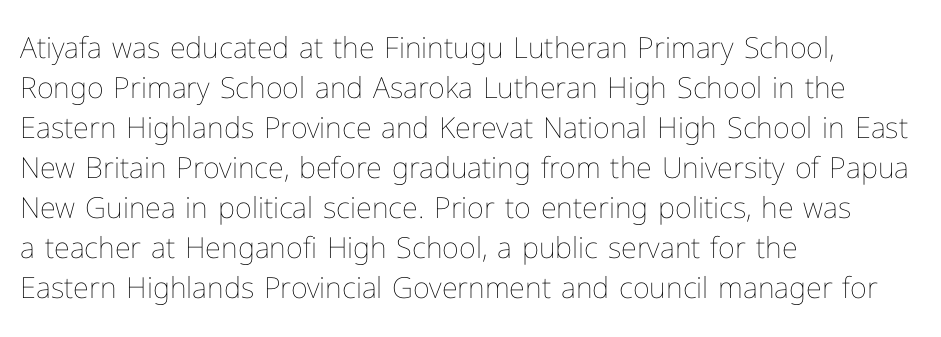
Q: Is the text bold? A: No.
Q: Is the text italic (slanted)? A: No, it is upright.
Q: Is the text underlined? A: No.
Q: How is the paragraph aligned? A: Left-aligned.
Q: Is the spacing between letters normal or unusually wide? A: Normal.
Q: Is the spacing between lines tight, normal or loose? A: Normal.
Q: Width (condensed, normal, or wide)? A: Normal.
Q: Stroke contrast? A: Low.
Q: x-height? A: Medium.
Q: Monospaced? A: No.
